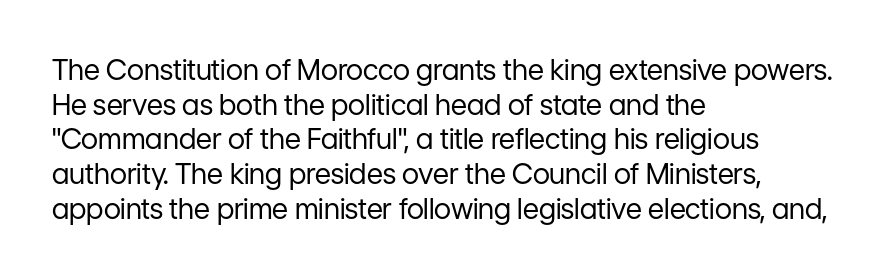
Weight: in the light-to-regular range. The designer went with a sans here, leaving each stem footless. Descenders are the only things crossing below the line. Line starts are locked; line ends wander.
